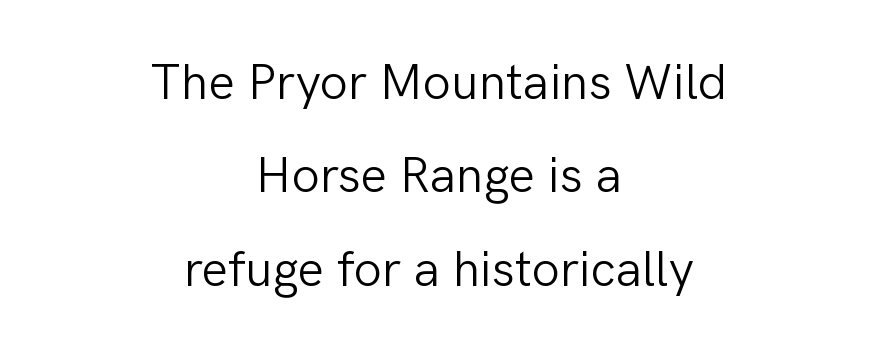
The image shows 50 px light sans-serif type, upright; set centered, line spacing 1.87x, normal letter spacing, not underlined; low stroke contrast and a medium x-height.
